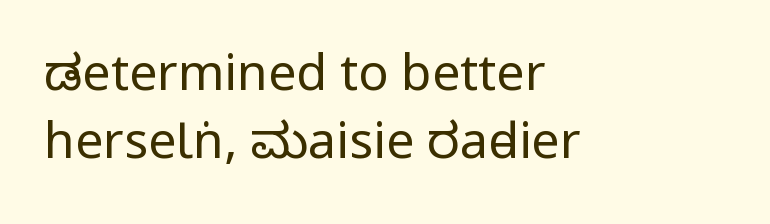
{"serif": "no", "italic": "no", "bold": "no", "weight": "regular", "width": "condensed", "stroke_contrast": "low", "x_height": "large", "monospaced": "no", "underline": "no", "align": "left", "line_spacing": "normal", "line_spacing_ratio": 1.37, "letter_spacing": "normal", "letter_spacing_em": 0.0, "glyph_px": 50}
